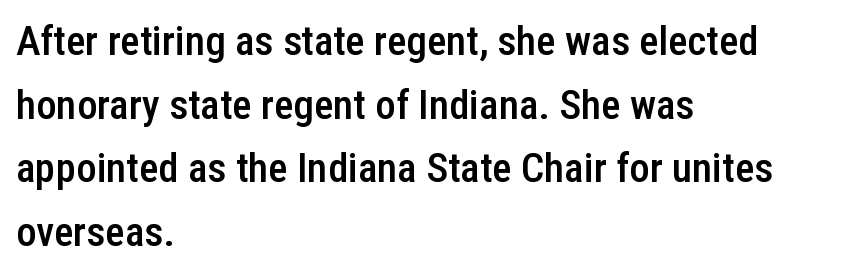
The image shows 41 px semibold, condensed sans-serif type, upright; set left-aligned, normal line spacing (1.55x), normal letter spacing, not underlined; low stroke contrast and a medium x-height.
